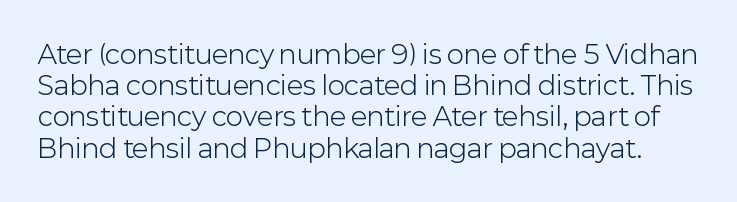
Underlining? Definitely not there. The typeface has the unassuming heft of standard copy or less. The letters sit at their default tracking, neither squeezed nor spread. A typesetter would mark this as roman, not italic.
